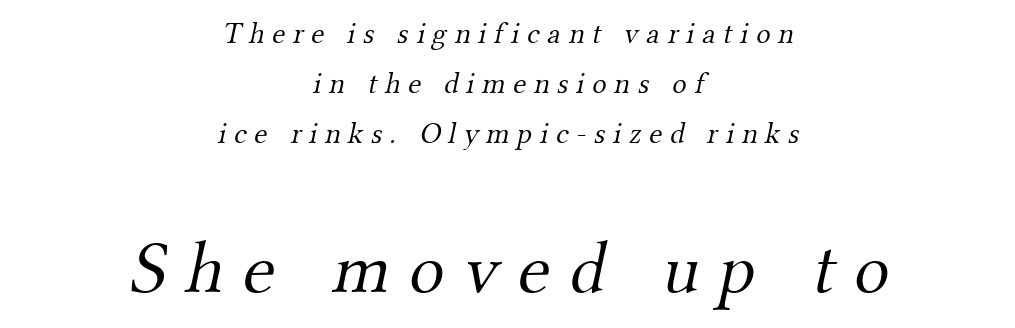
Q: Is the text bold? A: No.
Q: Is the typeface a serif or a sans-serif typeface? A: Serif.
Q: Is the text underlined? A: No.
Q: How is the paragraph aligned? A: Centered.
Q: Is the spacing between letters normal or unusually wide? A: Unusually wide.
Q: Is the spacing between lines tight, normal or loose? A: Normal.
Q: Which block of text is set in a larger size, the first (top) or the second (bottom)? A: The second (bottom) one.
Q: Width (condensed, normal, or wide)? A: Normal.
Q: Stroke contrast? A: Medium.
Q: x-height? A: Small.
Q: Monospaced? A: No.
